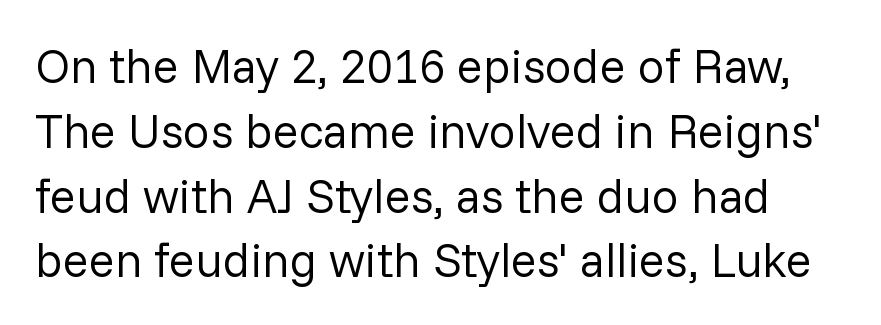
{"serif": "no", "italic": "no", "bold": "no", "weight": "regular", "width": "normal", "stroke_contrast": "low", "x_height": "medium", "monospaced": "no", "underline": "no", "line_spacing": "normal", "line_spacing_ratio": 1.35, "letter_spacing": "normal", "letter_spacing_em": 0.0, "glyph_px": 48}
